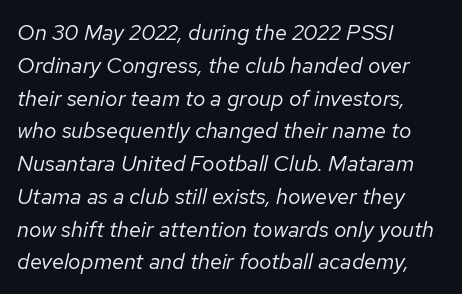
The image shows 22 px text type, italic (leaning right); set left-aligned, normal line spacing (1.49x), normal letter spacing, not underlined.
